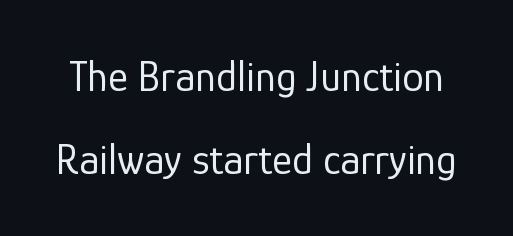
The rendering shows plain stroke endings on the letterforms — a sans-serif design. These lines are rendered in a variable-pitch font. Standard letterfit; no display-style spreading of the glyphs. These lines stand farther apart than default settings would place them. The typeface has the unassuming heft of standard copy or less.
